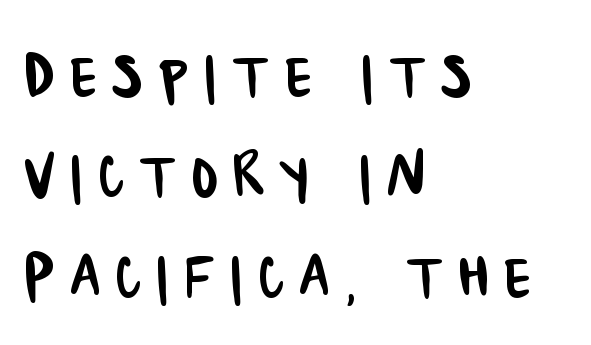
The image shows 79 px condensed sans-serif type; set left-aligned, normal line spacing (1.27x), not underlined; low stroke contrast and a large x-height.
